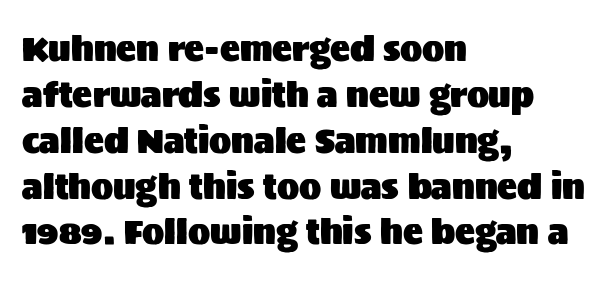
Standard letterfit; no display-style spreading of the glyphs. A bare baseline throughout the passage. Do the characters align in a grid? No, the font is proportional. Note: no serifs on the glyphs. These lines are set flush left with a ragged right edge. The axis of the letterforms is exactly vertical.
